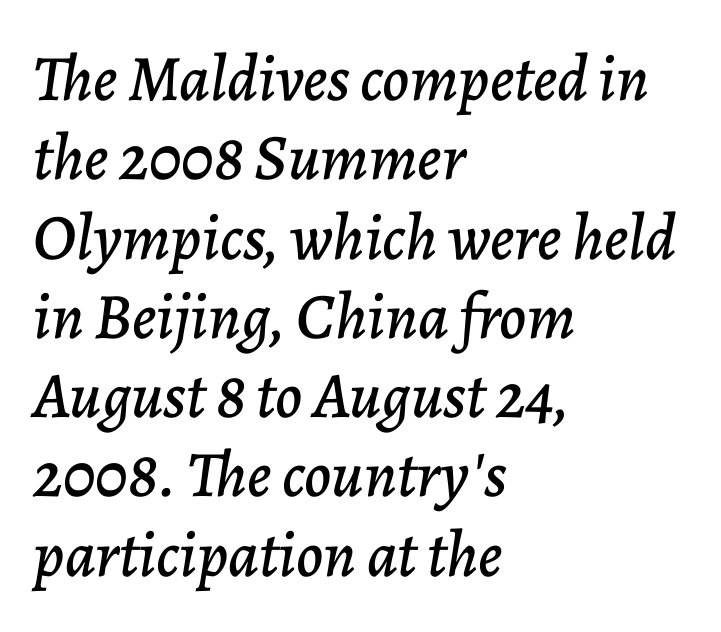
{"italic": "yes", "lean": "right", "slant_degrees": 7, "width": "normal", "stroke_contrast": "low", "x_height": "medium", "monospaced": "no", "underline": "no", "align": "left", "line_spacing_ratio": 1.22, "letter_spacing": "normal", "letter_spacing_em": 0.0, "glyph_px": 65}
